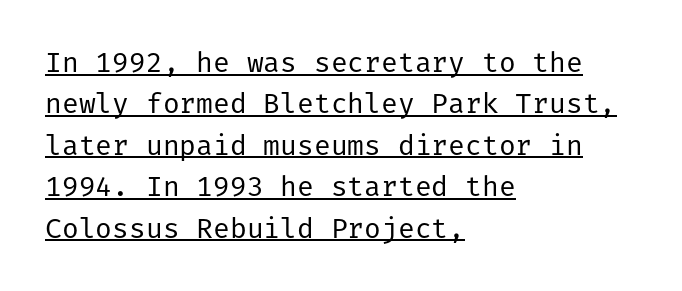
{"serif": "no", "italic": "no", "bold": "no", "weight": "regular", "width": "normal", "stroke_contrast": "low", "x_height": "medium", "underline": "yes", "align": "left", "line_spacing": "normal", "line_spacing_ratio": 1.48, "letter_spacing": "normal", "letter_spacing_em": 0.0, "glyph_px": 28}
